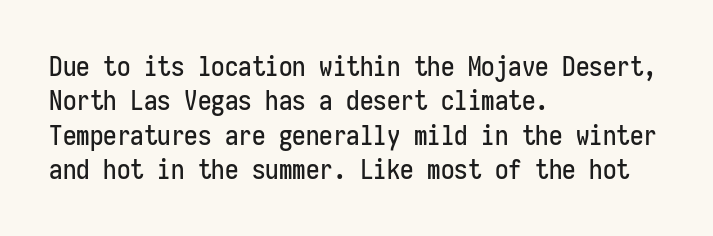
{"italic": "no", "underline": "no", "align": "left", "line_spacing": "normal", "line_spacing_ratio": 1.27, "letter_spacing": "normal", "letter_spacing_em": 0.0, "glyph_px": 27}
